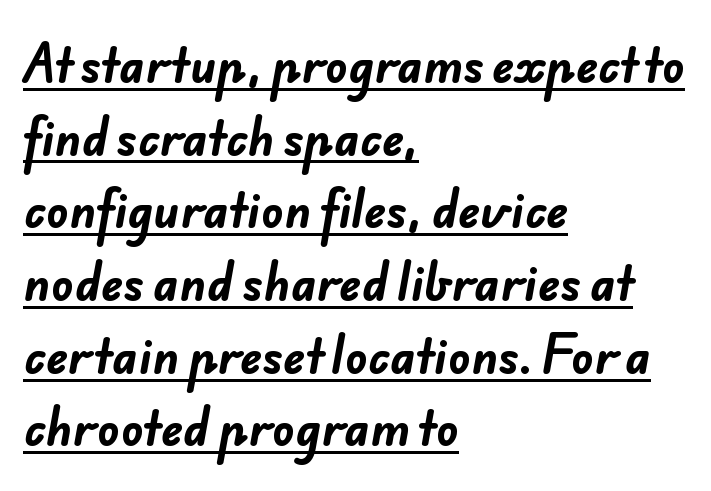
The image shows 46 px bold sans-serif type; set left-aligned, normal line spacing (1.58x), normal letter spacing, underlined; low stroke contrast and a small x-height.
